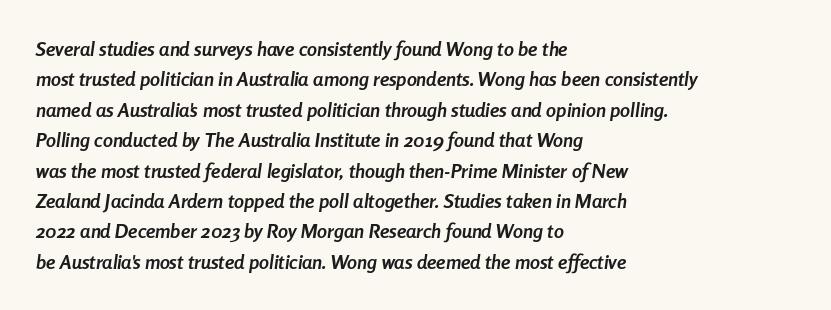
Q: Is the text bold? A: Yes.
Q: Is the text italic (slanted)? A: Yes, it leans right by about 8 degrees.
Q: Is the text underlined? A: No.
Q: How is the paragraph aligned? A: Left-aligned.
Q: Is the spacing between letters normal or unusually wide? A: Normal.
Q: Is the spacing between lines tight, normal or loose? A: Normal.
